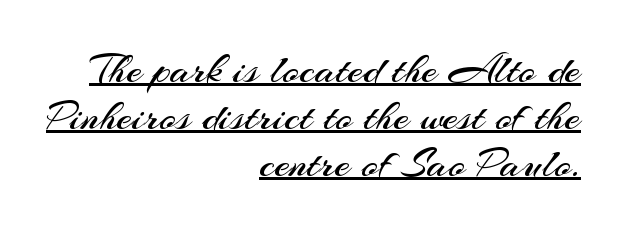
The image shows 44 px regular-weight sans-serif type; set right-aligned, tight line spacing (1.07x), normal letter spacing, underlined; medium stroke contrast and a small x-height.
